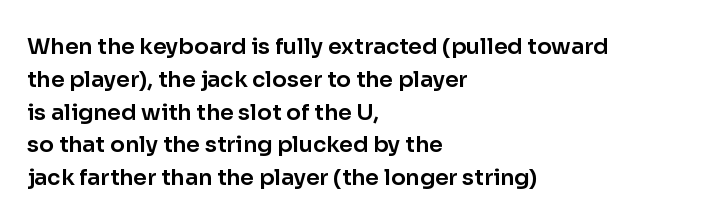
{"italic": "no", "underline": "no", "align": "left", "line_spacing": "normal", "line_spacing_ratio": 1.49, "letter_spacing": "normal", "letter_spacing_em": 0.0, "glyph_px": 22}
